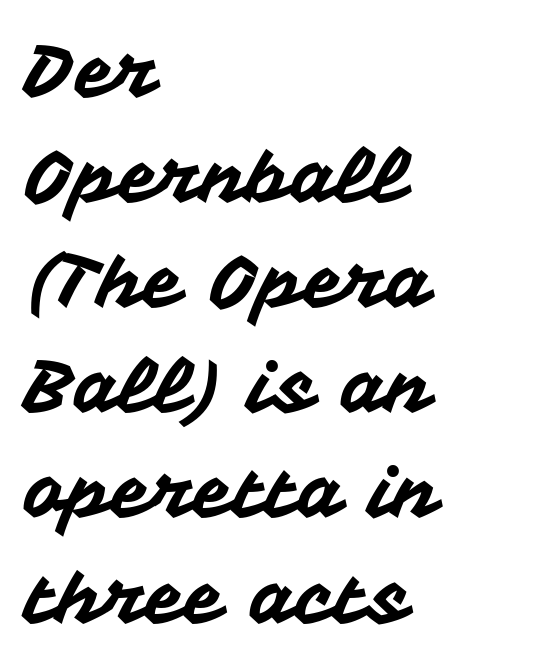
Q: Is the text italic (slanted)? A: Yes.
Q: Is the typeface a serif or a sans-serif typeface? A: Sans-serif.
Q: Is the text underlined? A: No.
Q: How is the paragraph aligned? A: Left-aligned.
Q: Is the spacing between letters normal or unusually wide? A: Normal.
Q: Is the spacing between lines tight, normal or loose? A: Normal.
Q: Width (condensed, normal, or wide)? A: Normal.
Q: Stroke contrast? A: Medium.
Q: x-height? A: Medium.
Q: Monospaced? A: No.
